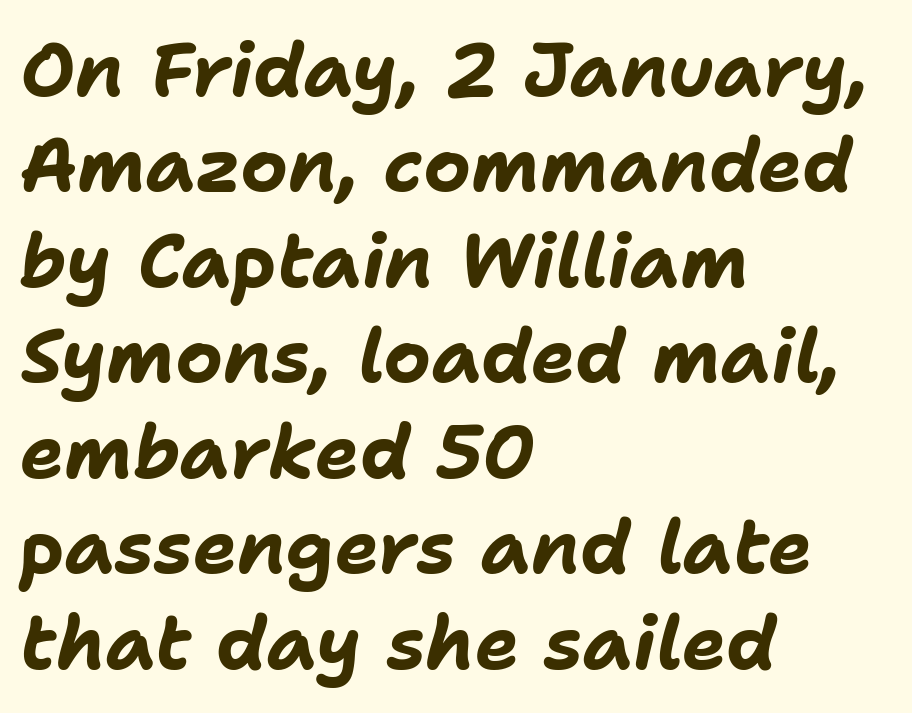
{"italic": "yes", "lean": "right", "slant_degrees": 11, "bold": "yes", "weight": "bold", "width": "normal", "stroke_contrast": "low", "x_height": "medium", "monospaced": "no", "underline": "no", "align": "left", "line_spacing": "normal", "line_spacing_ratio": 1.29, "letter_spacing": "normal", "letter_spacing_em": 0.0, "glyph_px": 74}
